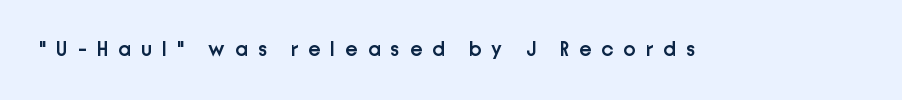
{"italic": "no", "bold": "semi", "underline": "no", "letter_spacing": "wide", "letter_spacing_em": 0.47, "glyph_px": 21}
